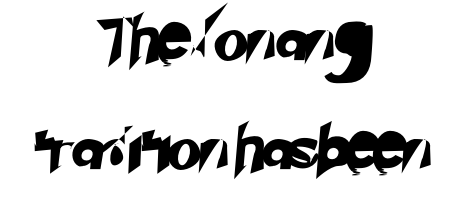
Q: Is the typeface a serif or a sans-serif typeface? A: Sans-serif.
Q: Is the text underlined? A: No.
Q: How is the paragraph aligned? A: Centered.
Q: Is the spacing between letters normal or unusually wide? A: Normal.
Q: Is the spacing between lines tight, normal or loose? A: Loose.
Q: Width (condensed, normal, or wide)? A: Normal.
Q: Stroke contrast? A: Low.
Q: x-height? A: Small.
Q: Monospaced? A: No.
